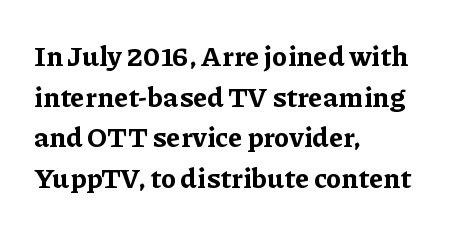
The zone under the glyphs is completely vacant. You could call the tracking neutral — neither tight nor loose. Typographically, this falls in the serif category. Regular leading. This is the regular roman posture of the typeface. Typographic density is high because the face is bold.
